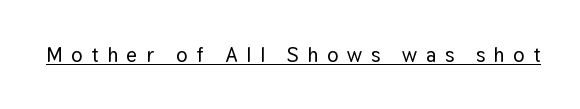
{"italic": "no", "underline": "yes", "letter_spacing": "wide", "letter_spacing_em": 0.41, "glyph_px": 21}
